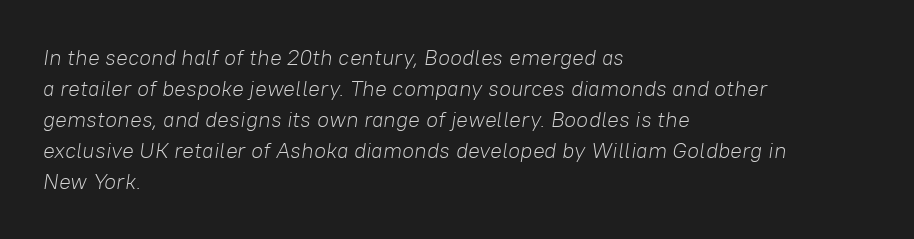
{"italic": "yes", "lean": "right", "slant_degrees": 8, "bold": "no", "underline": "no", "align": "left", "line_spacing": "normal", "line_spacing_ratio": 1.41, "letter_spacing": "normal", "letter_spacing_em": 0.0, "glyph_px": 22}
